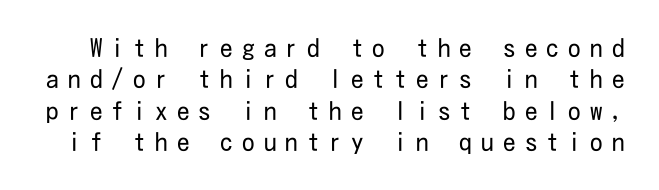
{"italic": "no", "bold": "no", "underline": "no", "line_spacing": "normal", "line_spacing_ratio": 1.26, "letter_spacing": "wide", "letter_spacing_em": 0.37, "glyph_px": 25}
